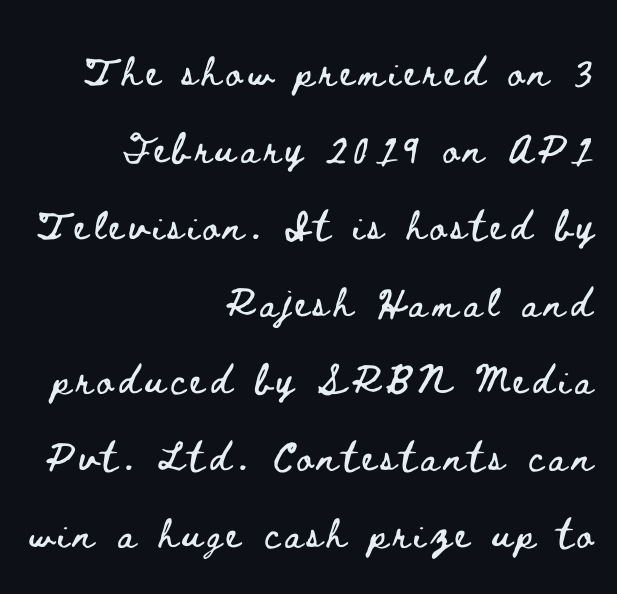
{"width": "wide", "stroke_contrast": "low", "x_height": "small", "monospaced": "no", "underline": "no", "align": "right", "line_spacing": "loose", "line_spacing_ratio": 2.08, "glyph_px": 37}
